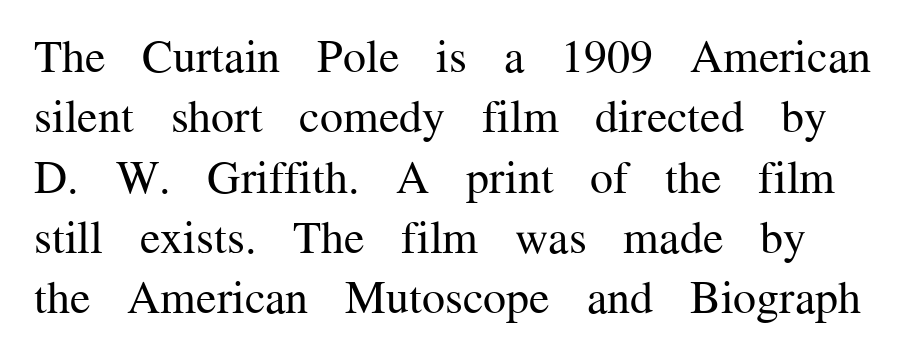
The image shows 46 px regular-weight serif type, upright; set normal line spacing (1.31x), normal letter spacing, not underlined; medium stroke contrast and a medium x-height.
